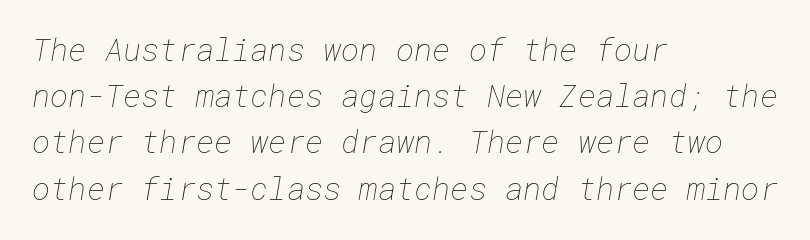
Q: Is the text bold? A: No.
Q: Is the text underlined? A: No.
Q: How is the paragraph aligned? A: Left-aligned.
Q: Is the spacing between letters normal or unusually wide? A: Normal.
Q: Is the spacing between lines tight, normal or loose? A: Normal.
Q: Width (condensed, normal, or wide)? A: Normal.
Q: Stroke contrast? A: Low.
Q: x-height? A: Medium.
